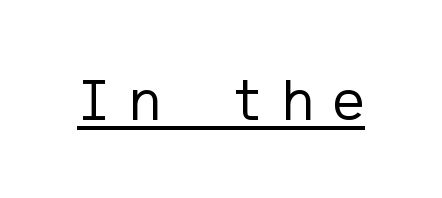
The image shows 60 px regular-weight sans-serif type, upright; set unusually wide letter spacing (+0.32 em), underlined; low stroke contrast and a medium x-height.
